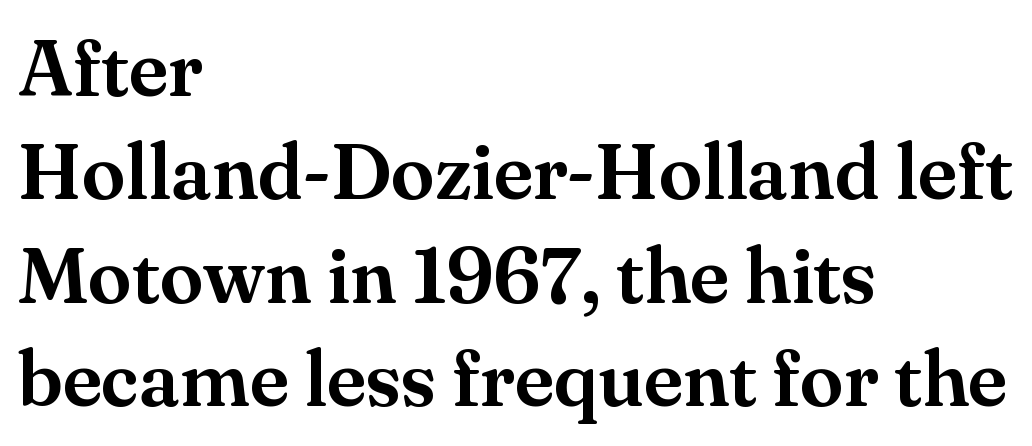
Unlike italic type, these characters show no tilt at all. Character widths vary here, with narrow letters taking less room than wide ones. The horizontal fit of the characters is conventional and even. Honestly, the row spacing looks completely unremarkable. Anything drawn beneath the words? Only blank space.
